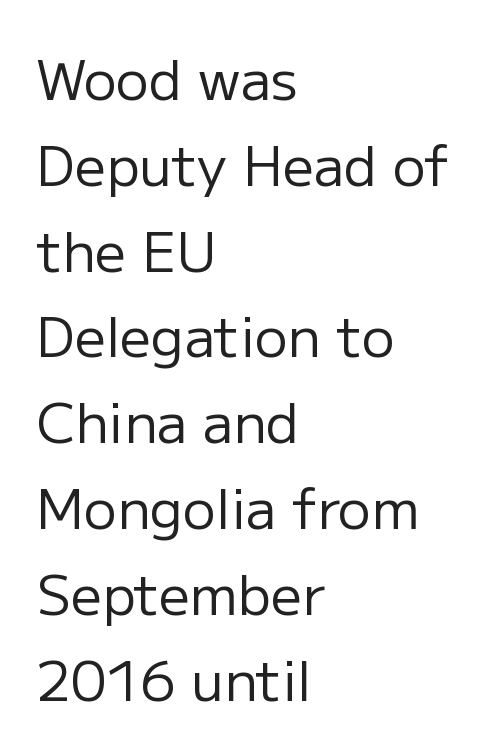
Plain, unruled lines of type. Notice how descenders clear the ascenders below comfortably — that's standard leading. Grotesque or geometric, the face here clearly has no serifs. Every character sits straight up, as roman type does. In terms of letterspacing, this is plain default setting. Think standard paragraph weight, or any step lighter than that.
